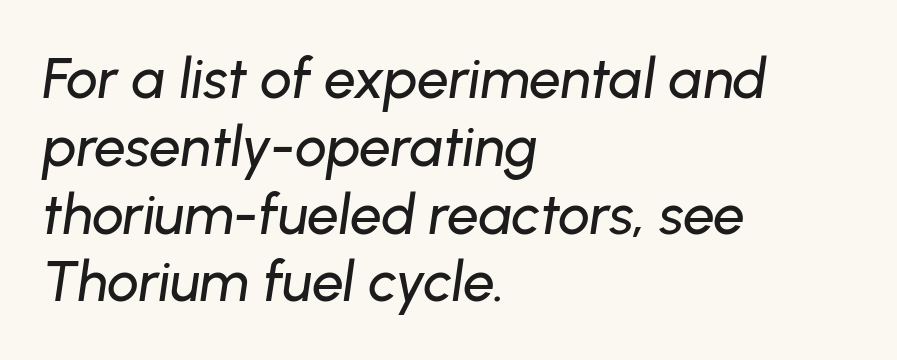
Q: Is the text italic (slanted)? A: Yes, it leans right by about 8 degrees.
Q: Is the text underlined? A: No.
Q: How is the paragraph aligned? A: Left-aligned.
Q: Is the spacing between letters normal or unusually wide? A: Normal.
Q: Width (condensed, normal, or wide)? A: Normal.
Q: Stroke contrast? A: Low.
Q: x-height? A: Medium.
Q: Monospaced? A: No.
